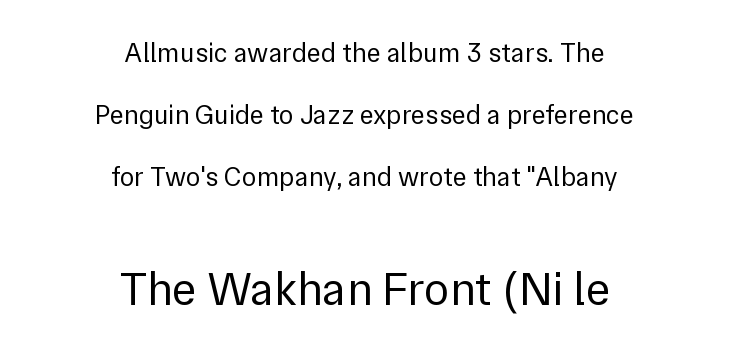
{"serif": "no", "italic": "no", "bold": "no", "weight": "regular", "width": "normal", "x_height": "medium", "monospaced": "no", "underline": "no", "align": "center", "line_spacing": "loose", "line_spacing_ratio": 2.3, "letter_spacing": "normal", "letter_spacing_em": 0.0, "larger_block": "second", "size_ratio": 1.74, "glyph_px": 47}
